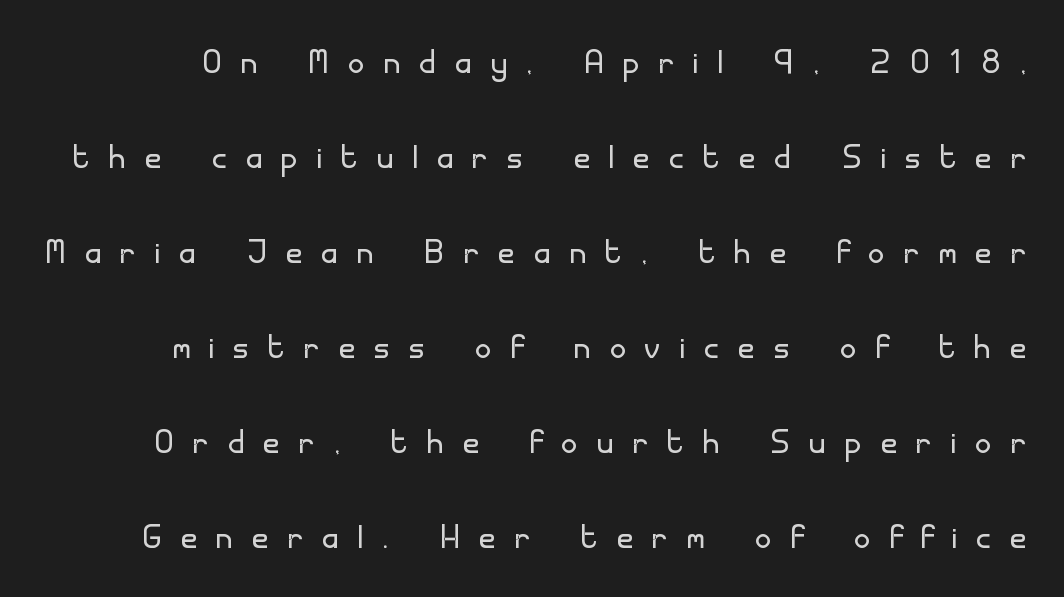
Q: Is the text bold? A: No.
Q: Is the text italic (slanted)? A: No, it is upright.
Q: Is the typeface a serif or a sans-serif typeface? A: Sans-serif.
Q: Is the text underlined? A: No.
Q: Is the spacing between letters normal or unusually wide? A: Unusually wide.
Q: Is the spacing between lines tight, normal or loose? A: Loose.
Q: Width (condensed, normal, or wide)? A: Normal.
Q: Stroke contrast? A: Low.
Q: x-height? A: Small.
Q: Monospaced? A: No.
